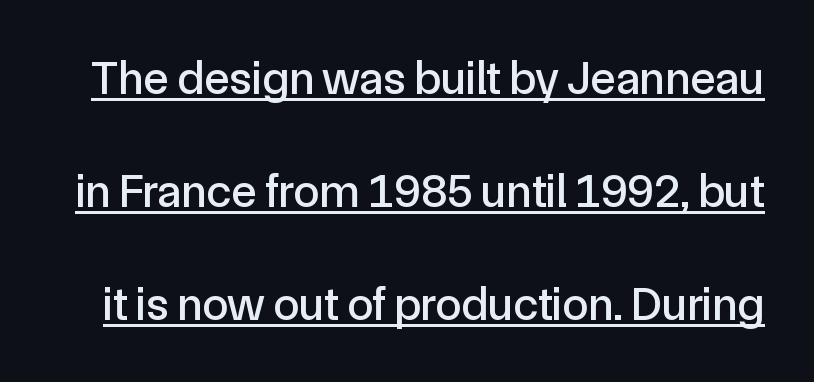
Students, note that the glyphs here touch the page at normal intervals. Italic: no, the glyphs are upright roman. You can see a thin bar hugging the bottom of the glyphs. What kind of face is this? One without serifs — a sans. These lines are rendered in a variable-pitch font. Summary of vertical rhythm: relaxed, with wide interline spacing.
